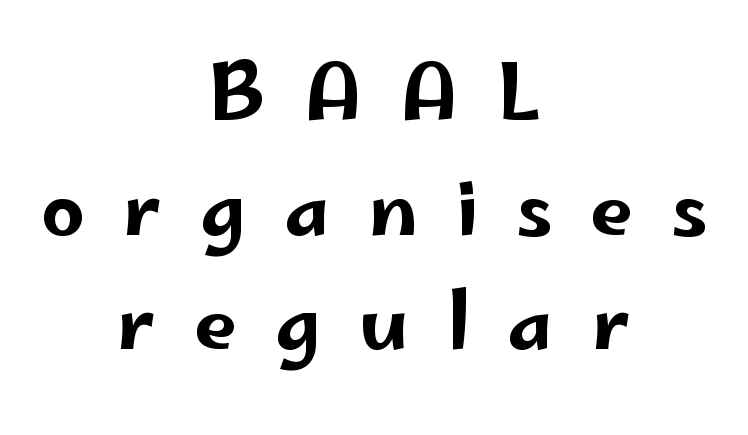
Q: Is the text italic (slanted)? A: No, it is upright.
Q: Is the typeface a serif or a sans-serif typeface? A: Sans-serif.
Q: Is the text underlined? A: No.
Q: How is the paragraph aligned? A: Centered.
Q: Is the spacing between letters normal or unusually wide? A: Unusually wide.
Q: Is the spacing between lines tight, normal or loose? A: Normal.
Q: Width (condensed, normal, or wide)? A: Wide.
Q: Stroke contrast? A: Low.
Q: x-height? A: Small.
Q: Monospaced? A: No.
